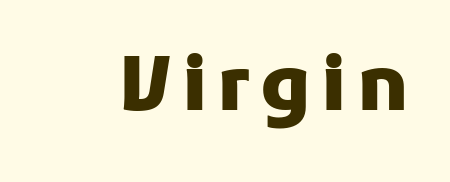
The image shows 76 px heavy sans-serif type, upright; set not underlined; low stroke contrast and a medium x-height.
